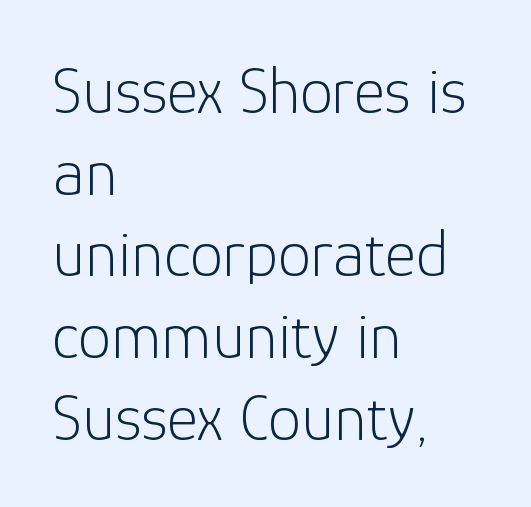
Letter spacing: default. Type without underlining. Every row of glyphs begins at an identical x-position on the left. Think of a printed novel: that variable character pitch is what you see here. Is this a sans? Yes — the strokes have no serifs. Weight: regular or lighter.
